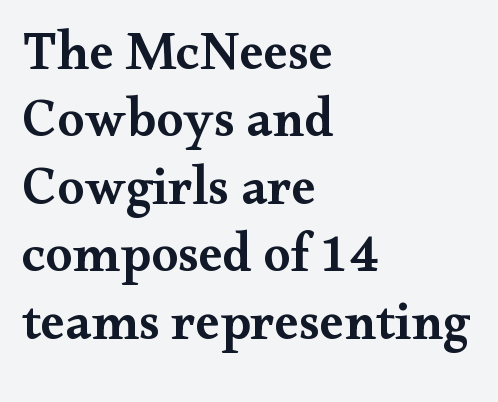
{"serif": "yes", "italic": "no", "bold": "semi", "weight": "semibold", "width": "wide", "stroke_contrast": "medium", "x_height": "small", "monospaced": "no", "underline": "no", "align": "left", "line_spacing": "normal", "line_spacing_ratio": 1.25, "letter_spacing": "normal", "letter_spacing_em": 0.0, "glyph_px": 54}
